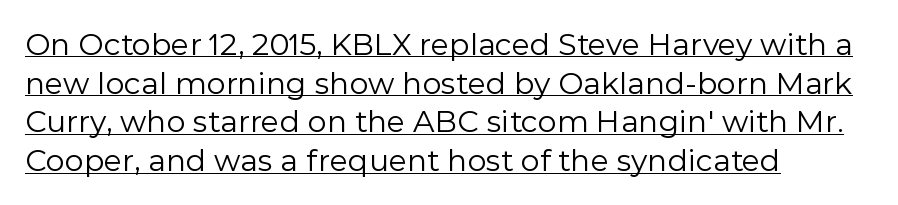
{"serif": "no", "italic": "no", "bold": "no", "weight": "regular", "width": "normal", "x_height": "medium", "monospaced": "no", "underline": "yes", "align": "left", "line_spacing": "normal", "line_spacing_ratio": 1.29, "letter_spacing": "normal", "letter_spacing_em": 0.0, "glyph_px": 30}
